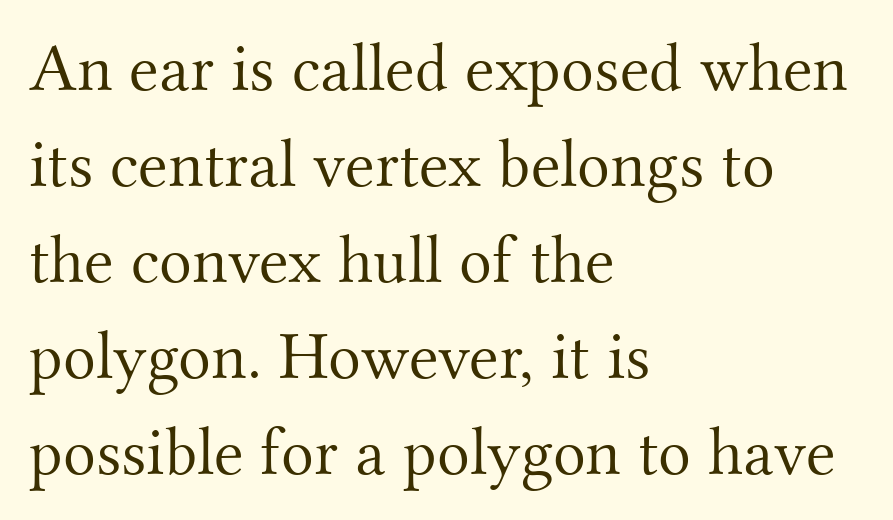
The image shows 68 px light serif type, upright; set left-aligned, normal line spacing (1.41x), normal letter spacing, not underlined; medium stroke contrast and a small x-height.
